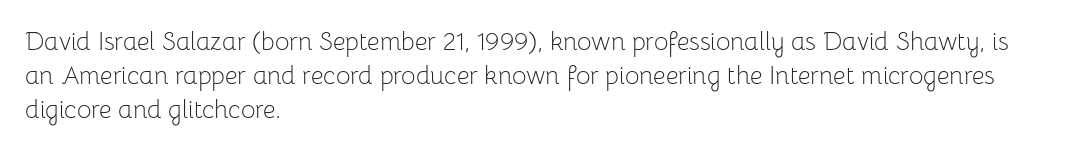
The image shows 25 px text type, upright; set left-aligned, normal line spacing (1.37x), normal letter spacing, not underlined.
